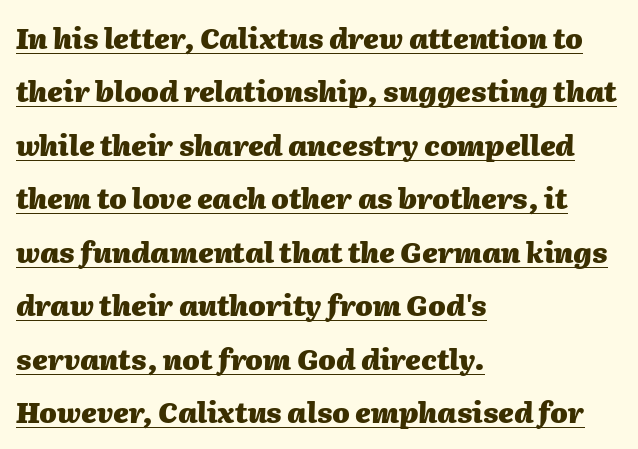
Q: Is the text bold? A: Yes.
Q: Is the text italic (slanted)? A: Yes, it leans right by about 2 degrees.
Q: Is the text underlined? A: Yes.
Q: How is the paragraph aligned? A: Left-aligned.
Q: Is the spacing between letters normal or unusually wide? A: Normal.
Q: Is the spacing between lines tight, normal or loose? A: Loose.
Q: Width (condensed, normal, or wide)? A: Normal.
Q: Stroke contrast? A: Medium.
Q: x-height? A: Medium.
Q: Monospaced? A: No.
